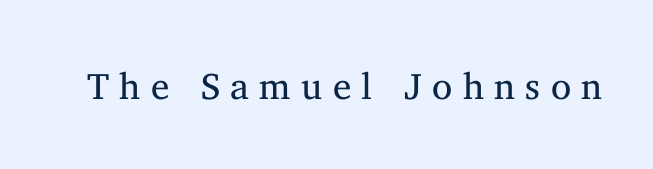
The image shows 37 px regular-weight serif type, upright; set unusually wide letter spacing (+0.28 em), not underlined; medium stroke contrast and a medium x-height.
